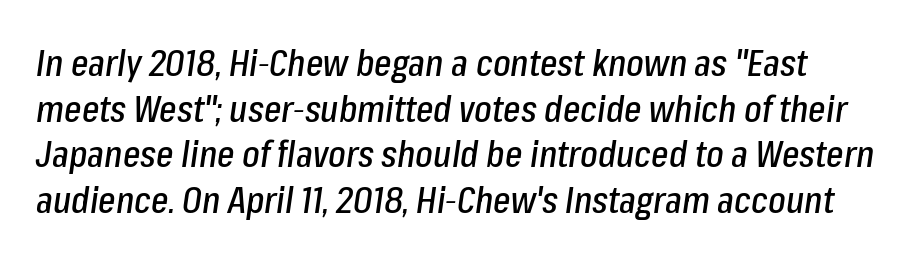
The image shows 37 px condensed type, italic (leaning right); set line spacing 1.23x, normal letter spacing, not underlined; low stroke contrast and a medium x-height.
